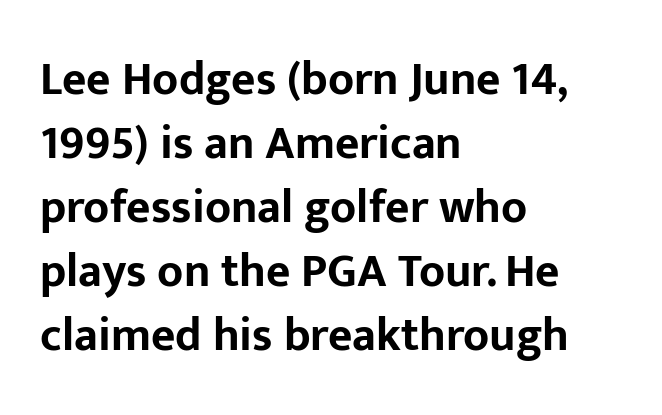
Q: Is the text bold? A: Yes.
Q: Is the text italic (slanted)? A: No, it is upright.
Q: Is the typeface a serif or a sans-serif typeface? A: Sans-serif.
Q: Is the text underlined? A: No.
Q: How is the paragraph aligned? A: Left-aligned.
Q: Is the spacing between letters normal or unusually wide? A: Normal.
Q: Is the spacing between lines tight, normal or loose? A: Normal.
Q: Width (condensed, normal, or wide)? A: Normal.
Q: Stroke contrast? A: Low.
Q: x-height? A: Medium.
Q: Monospaced? A: No.
